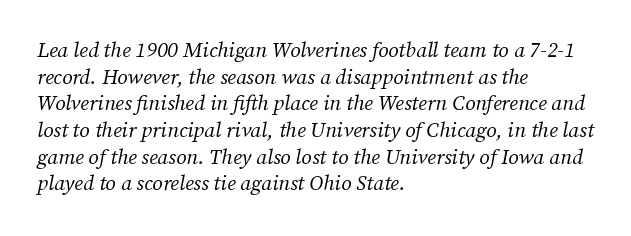
{"italic": "yes", "lean": "right", "slant_degrees": 12, "bold": "no", "underline": "no", "align": "left", "line_spacing": "normal", "line_spacing_ratio": 1.27, "letter_spacing": "normal", "letter_spacing_em": 0.0, "glyph_px": 21}
